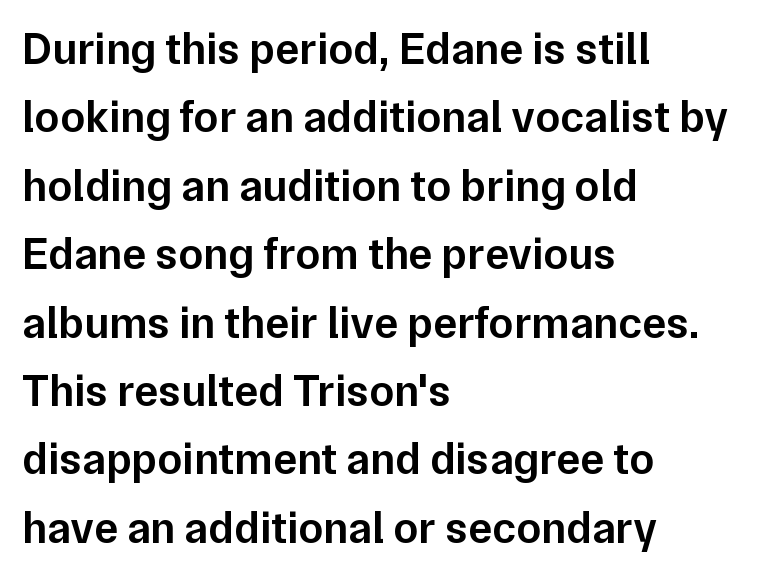
The image shows 45 px semibold sans-serif type, upright; set left-aligned, normal line spacing (1.52x), normal letter spacing, not underlined; low stroke contrast and a medium x-height.
